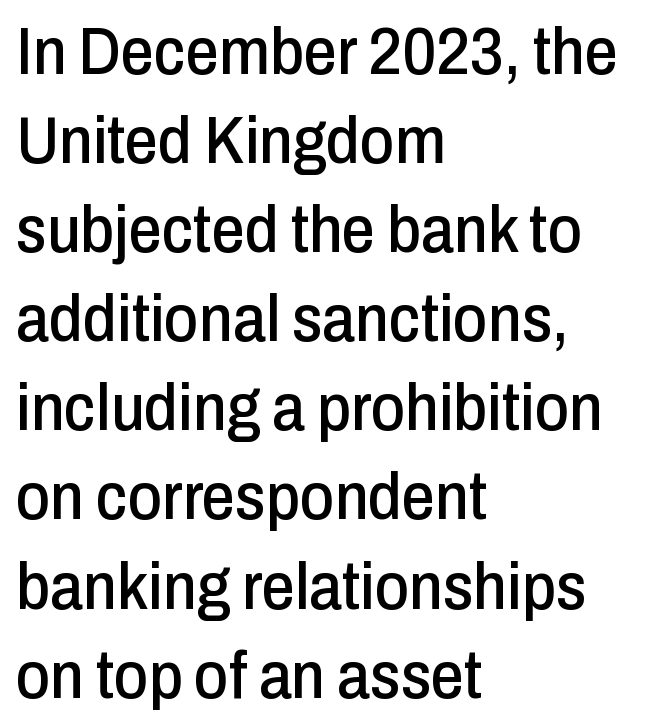
Q: Is the text italic (slanted)? A: No, it is upright.
Q: Is the typeface a serif or a sans-serif typeface? A: Sans-serif.
Q: Is the text underlined? A: No.
Q: How is the paragraph aligned? A: Left-aligned.
Q: Is the spacing between letters normal or unusually wide? A: Normal.
Q: Is the spacing between lines tight, normal or loose? A: Normal.
Q: Width (condensed, normal, or wide)? A: Condensed.
Q: Stroke contrast? A: Low.
Q: x-height? A: Medium.
Q: Monospaced? A: No.
